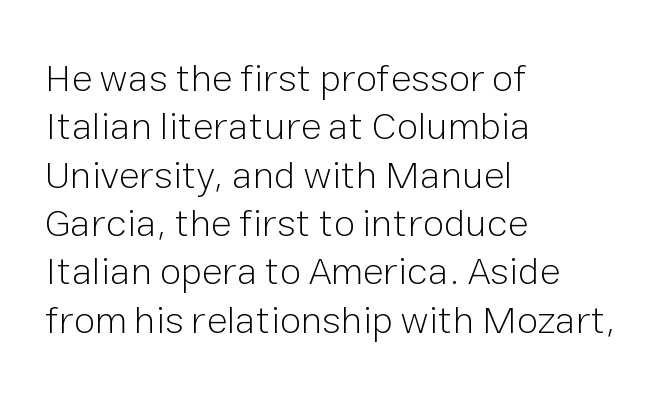
Q: Is the text bold? A: No.
Q: Is the text italic (slanted)? A: No, it is upright.
Q: Is the typeface a serif or a sans-serif typeface? A: Sans-serif.
Q: Is the text underlined? A: No.
Q: How is the paragraph aligned? A: Left-aligned.
Q: Is the spacing between letters normal or unusually wide? A: Normal.
Q: Width (condensed, normal, or wide)? A: Normal.
Q: Stroke contrast? A: Low.
Q: x-height? A: Medium.
Q: Monospaced? A: No.
